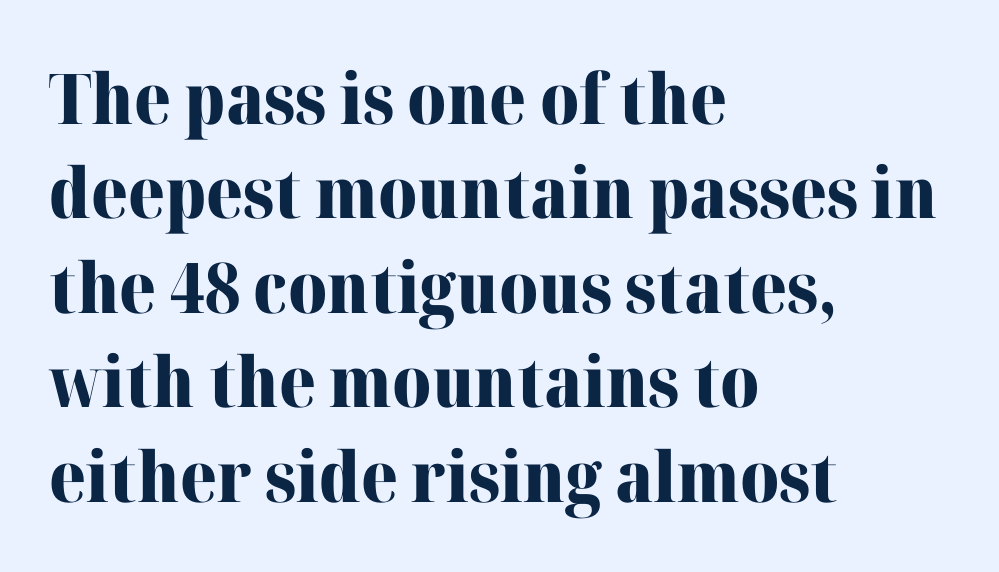
{"serif": "yes", "italic": "no", "bold": "yes", "weight": "heavy", "width": "normal", "stroke_contrast": "high", "x_height": "medium", "monospaced": "no", "underline": "no", "align": "left", "line_spacing": "normal", "line_spacing_ratio": 1.35, "letter_spacing": "normal", "letter_spacing_em": 0.0, "glyph_px": 70}
